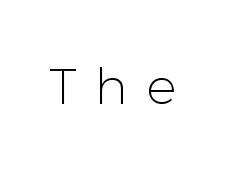
Q: Is the text bold? A: No.
Q: Is the text italic (slanted)? A: No, it is upright.
Q: Is the typeface a serif or a sans-serif typeface? A: Sans-serif.
Q: Is the text underlined? A: No.
Q: Is the spacing between letters normal or unusually wide? A: Unusually wide.
Q: Width (condensed, normal, or wide)? A: Normal.
Q: Stroke contrast? A: Low.
Q: x-height? A: Medium.
Q: Monospaced? A: No.
